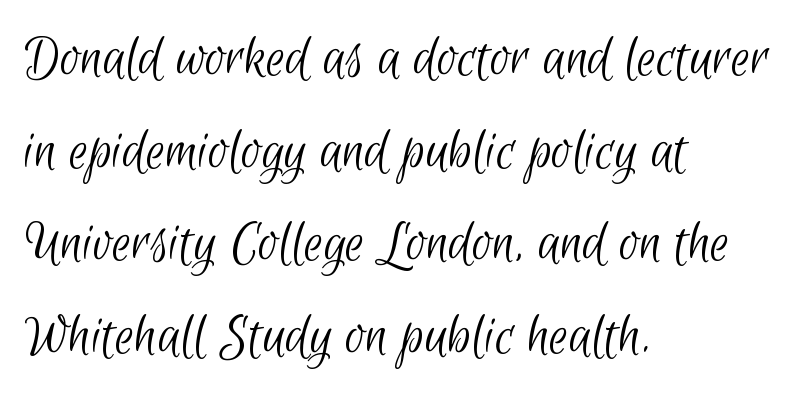
The image shows 61 px light, condensed sans-serif type; set left-aligned, normal line spacing (1.52x), normal letter spacing, not underlined; low stroke contrast and a small x-height.
